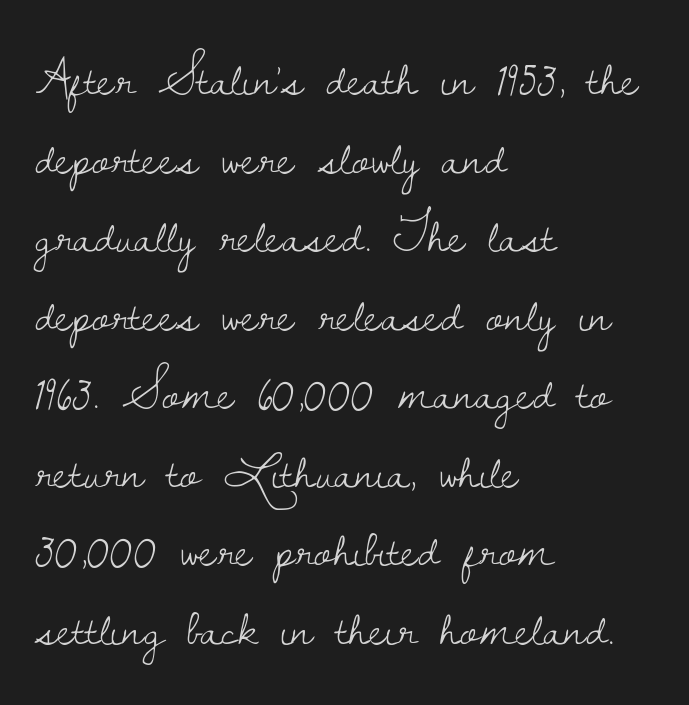
{"serif": "yes", "bold": "no", "weight": "light", "width": "normal", "stroke_contrast": "low", "x_height": "small", "monospaced": "no", "underline": "no", "align": "left", "line_spacing": "normal", "line_spacing_ratio": 1.51, "letter_spacing": "normal", "letter_spacing_em": 0.0, "glyph_px": 52}
